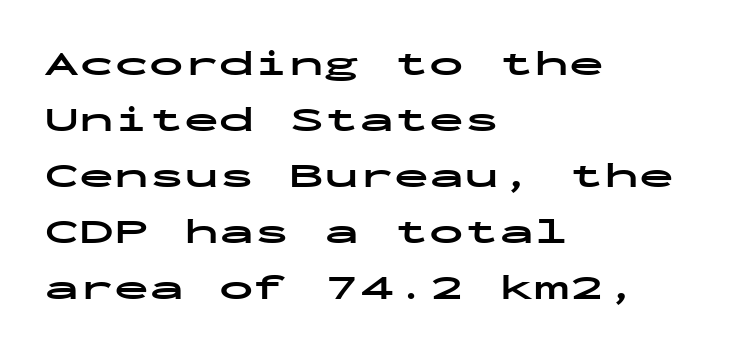
The image shows 35 px bold, wide sans-serif type, upright, monospaced; set left-aligned, normal line spacing (1.6x), normal letter spacing, not underlined; low stroke contrast and a medium x-height.
